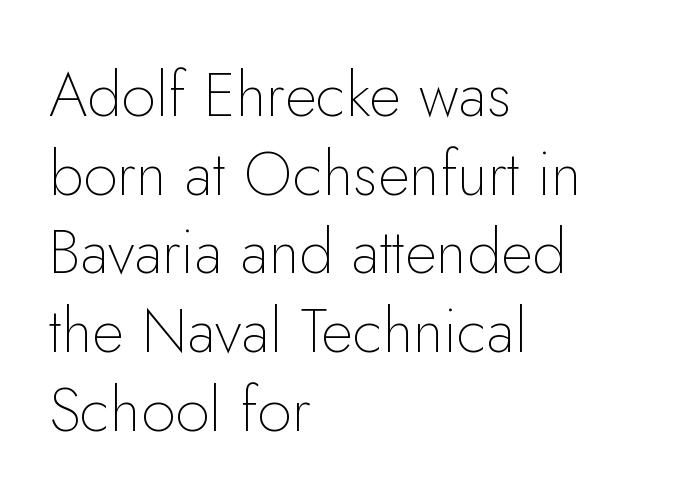
{"serif": "no", "italic": "no", "bold": "no", "weight": "thin", "width": "normal", "stroke_contrast": "low", "x_height": "small", "monospaced": "no", "underline": "no", "align": "left", "line_spacing": "normal", "line_spacing_ratio": 1.27, "letter_spacing": "normal", "letter_spacing_em": 0.0, "glyph_px": 62}
